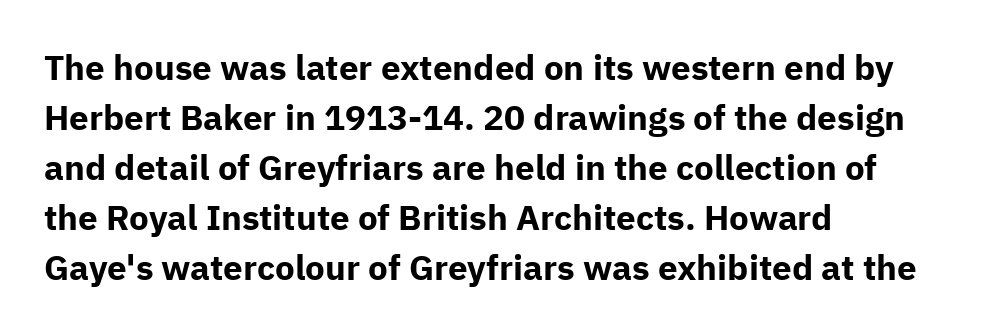
Q: Is the text bold? A: Yes.
Q: Is the text italic (slanted)? A: No, it is upright.
Q: Is the typeface a serif or a sans-serif typeface? A: Sans-serif.
Q: Is the text underlined? A: No.
Q: How is the paragraph aligned? A: Left-aligned.
Q: Is the spacing between letters normal or unusually wide? A: Normal.
Q: Is the spacing between lines tight, normal or loose? A: Normal.
Q: Width (condensed, normal, or wide)? A: Normal.
Q: Stroke contrast? A: Low.
Q: x-height? A: Medium.
Q: Monospaced? A: No.
